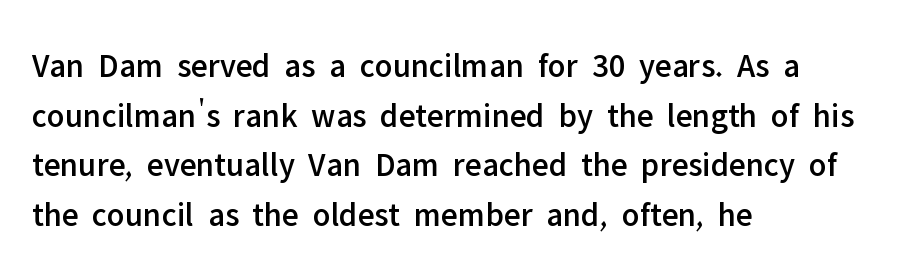
Q: Is the text italic (slanted)? A: No, it is upright.
Q: Is the typeface a serif or a sans-serif typeface? A: Sans-serif.
Q: Is the text underlined? A: No.
Q: How is the paragraph aligned? A: Left-aligned.
Q: Is the spacing between letters normal or unusually wide? A: Normal.
Q: Is the spacing between lines tight, normal or loose? A: Normal.
Q: Width (condensed, normal, or wide)? A: Normal.
Q: Stroke contrast? A: Low.
Q: x-height? A: Medium.
Q: Monospaced? A: No.
